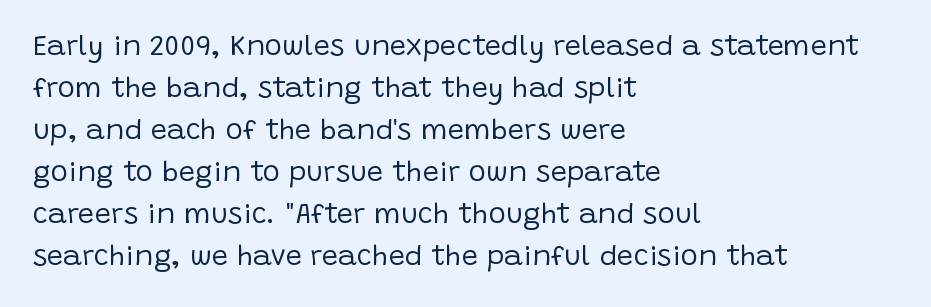
Q: Is the text bold? A: No.
Q: Is the text italic (slanted)? A: No, it is upright.
Q: Is the typeface a serif or a sans-serif typeface? A: Sans-serif.
Q: Is the text underlined? A: No.
Q: How is the paragraph aligned? A: Left-aligned.
Q: Is the spacing between letters normal or unusually wide? A: Normal.
Q: Is the spacing between lines tight, normal or loose? A: Normal.
Q: Width (condensed, normal, or wide)? A: Normal.
Q: Stroke contrast? A: Low.
Q: x-height? A: Large.
Q: Monospaced? A: No.
